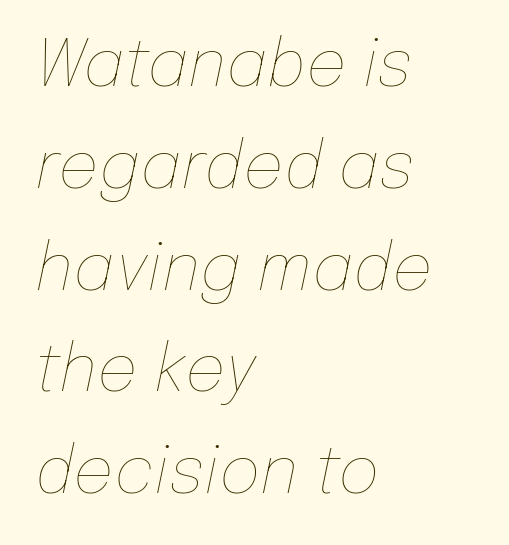
Q: Is the text bold? A: No.
Q: Is the text italic (slanted)? A: Yes, it leans right by about 12 degrees.
Q: Is the text underlined? A: No.
Q: How is the paragraph aligned? A: Left-aligned.
Q: Is the spacing between letters normal or unusually wide? A: Normal.
Q: Is the spacing between lines tight, normal or loose? A: Normal.
Q: Width (condensed, normal, or wide)? A: Normal.
Q: Stroke contrast? A: Low.
Q: x-height? A: Medium.
Q: Monospaced? A: No.
